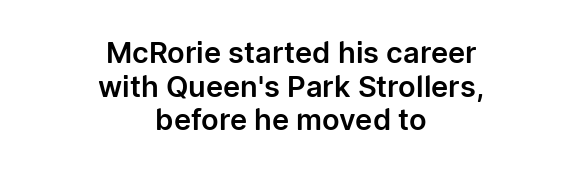
The image shows 29 px sans-serif type, upright; set centered, line spacing 1.16x, normal letter spacing, not underlined; low stroke contrast and a medium x-height.
